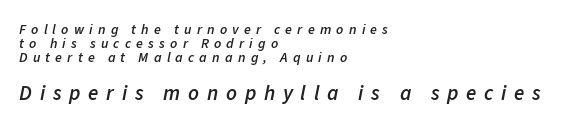
The image shows 21 px text type, italic (leaning right); set left-aligned, tight line spacing (1.0x), unusually wide letter spacing (+0.37 em), not underlined; the second (bottom) block is 1.5x larger.
